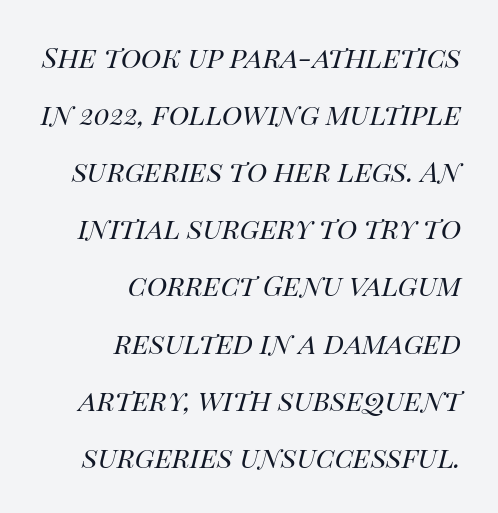
Looks like regular typesetting: each glyph gets only the width it needs. The line texture is even and compact thanks to regular tracking. A typesetter would call this leading open, well beyond the default. Compared with a flush-left layout, this one pins lines to the opposite, right side.
